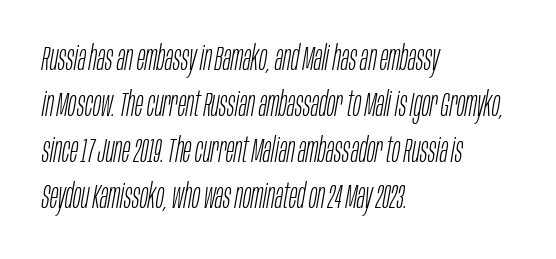
{"italic": "yes", "lean": "right", "slant_degrees": 10, "bold": "no", "weight": "light", "width": "condensed", "stroke_contrast": "low", "x_height": "large", "monospaced": "no", "underline": "no", "align": "left", "line_spacing": "normal", "line_spacing_ratio": 1.35, "letter_spacing": "normal", "letter_spacing_em": 0.0, "glyph_px": 34}
